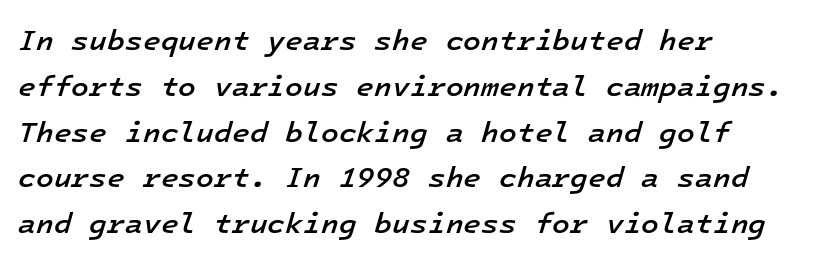
{"italic": "yes", "lean": "right", "slant_degrees": 16, "bold": "semi", "weight": "semibold", "width": "normal", "stroke_contrast": "low", "x_height": "medium", "monospaced": "yes", "underline": "no", "align": "left", "line_spacing": "normal", "line_spacing_ratio": 1.58, "letter_spacing": "normal", "letter_spacing_em": 0.0, "glyph_px": 29}
